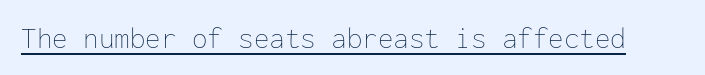
Q: Is the text bold? A: No.
Q: Is the text italic (slanted)? A: No, it is upright.
Q: Is the text underlined? A: Yes.
Q: Is the spacing between letters normal or unusually wide? A: Normal.
Q: Width (condensed, normal, or wide)? A: Normal.
Q: Stroke contrast? A: Low.
Q: x-height? A: Medium.
Q: Monospaced? A: Yes.
